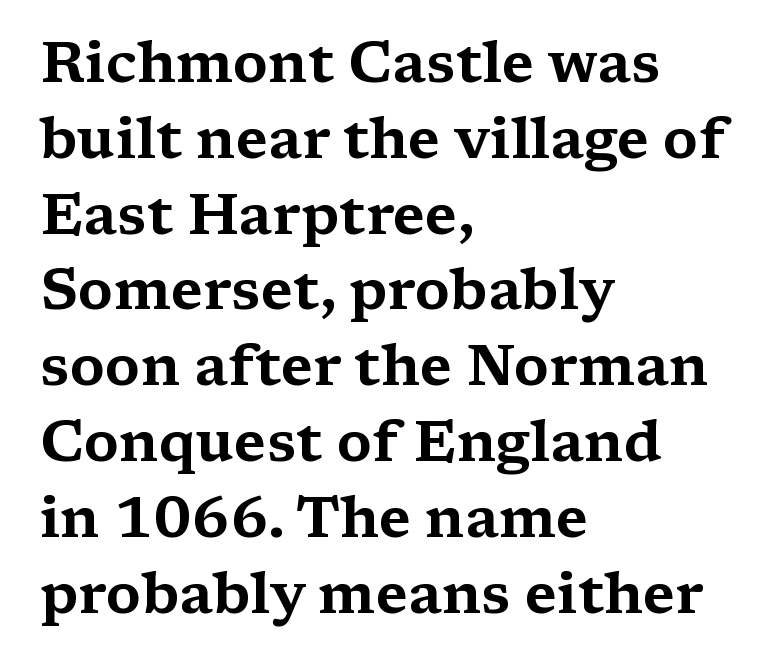
Q: Is the text italic (slanted)? A: No, it is upright.
Q: Is the typeface a serif or a sans-serif typeface? A: Serif.
Q: Is the text underlined? A: No.
Q: How is the paragraph aligned? A: Left-aligned.
Q: Is the spacing between letters normal or unusually wide? A: Normal.
Q: Is the spacing between lines tight, normal or loose? A: Normal.
Q: Width (condensed, normal, or wide)? A: Wide.
Q: Stroke contrast? A: Medium.
Q: x-height? A: Medium.
Q: Monospaced? A: No.
